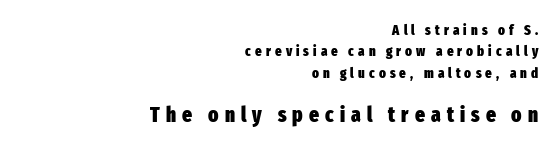
{"italic": "no", "bold": "yes", "underline": "no", "align": "right", "line_spacing": "normal", "line_spacing_ratio": 1.52, "letter_spacing": "wide", "letter_spacing_em": 0.29, "larger_block": "second", "size_ratio": 1.5, "glyph_px": 21}
